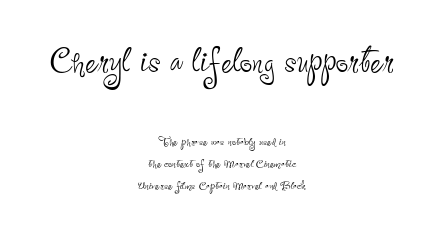
The image shows 44 px thin, condensed sans-serif type; set centered, normal line spacing (1.46x), normal letter spacing, not underlined; the first (top) block is 2.93x larger; low stroke contrast and a small x-height.
